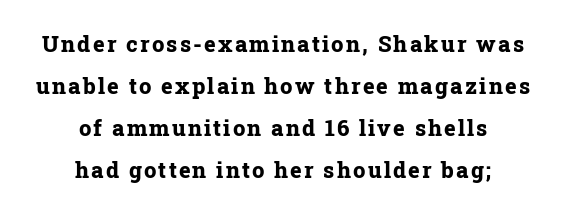
The sample has been set heavy, in full bold. Underline: absent. One-word summary of the alignment: center. This is the regular roman posture of the typeface.
